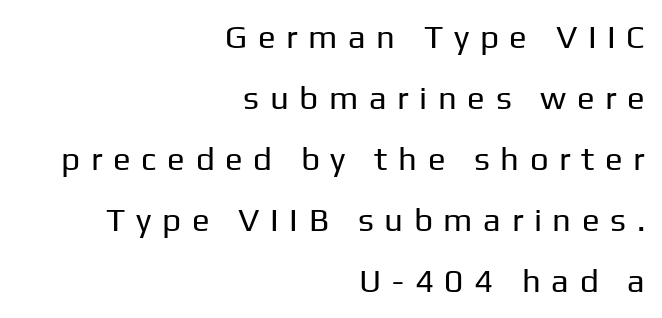
Q: Is the text bold? A: No.
Q: Is the text italic (slanted)? A: No, it is upright.
Q: Is the typeface a serif or a sans-serif typeface? A: Sans-serif.
Q: Is the text underlined? A: No.
Q: How is the paragraph aligned? A: Right-aligned.
Q: Is the spacing between letters normal or unusually wide? A: Unusually wide.
Q: Width (condensed, normal, or wide)? A: Normal.
Q: Stroke contrast? A: Low.
Q: x-height? A: Medium.
Q: Monospaced? A: No.
